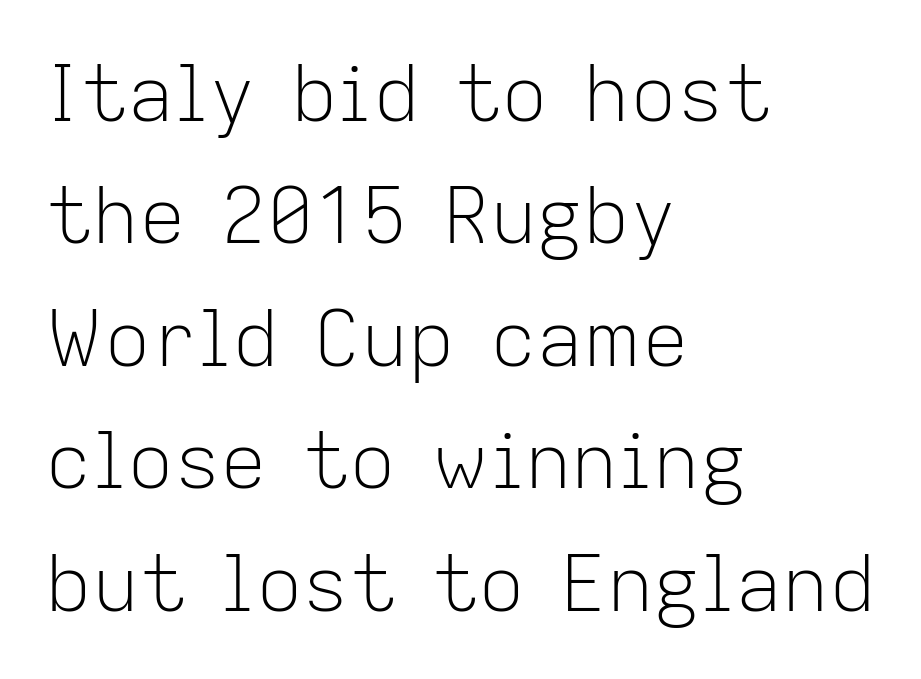
The image shows 78 px light sans-serif type, upright; set left-aligned, normal line spacing (1.57x), normal letter spacing, not underlined; low stroke contrast and a medium x-height.
